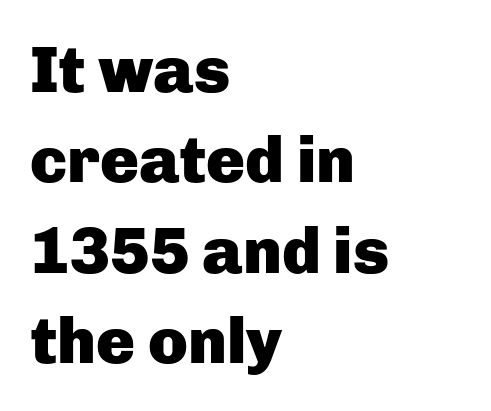
Is the type bold? Yes — the strokes are clearly thick and heavy. The specimen omits any rule beneath the text block's lines. Nope, not italic — everything's standing straight. Look at the tracking — it's just the regular setting, nothing added. A typesetter would call this proportional, since set widths differ per character. Casual observation: everything's shoved over to the left.
